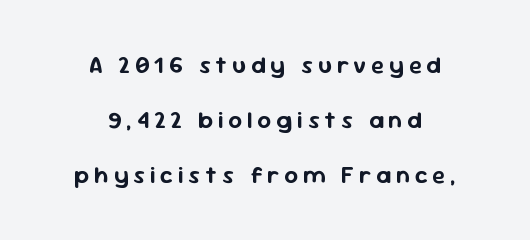
{"italic": "no", "underline": "no", "align": "center", "line_spacing": "loose", "line_spacing_ratio": 2.29, "letter_spacing": "wide", "letter_spacing_em": 0.2, "glyph_px": 24}
